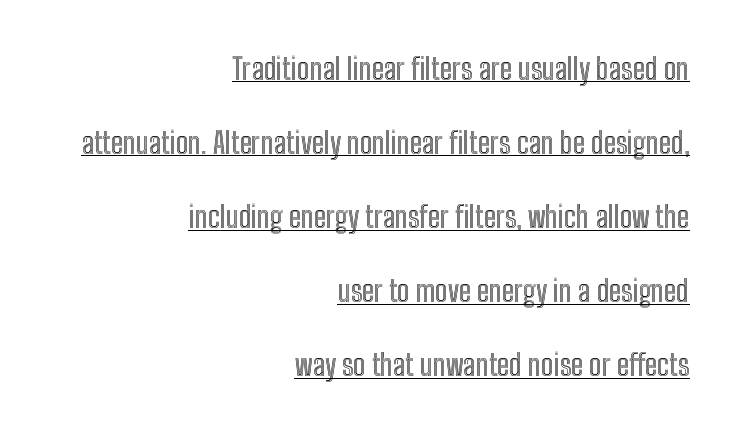
{"italic": "no", "width": "condensed", "x_height": "medium", "monospaced": "no", "underline": "yes", "align": "right", "line_spacing": "loose", "line_spacing_ratio": 2.47, "letter_spacing": "normal", "letter_spacing_em": 0.0, "glyph_px": 30}
